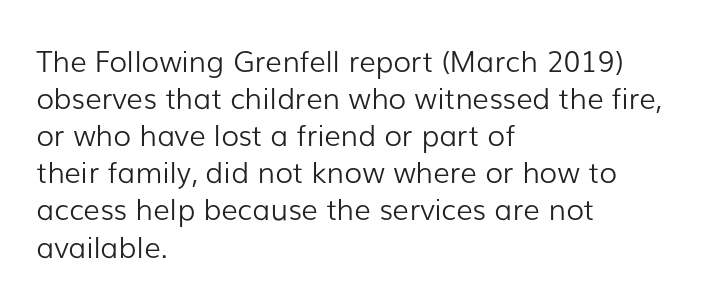
{"serif": "no", "italic": "no", "bold": "no", "weight": "light", "width": "normal", "stroke_contrast": "low", "x_height": "medium", "monospaced": "no", "underline": "no", "align": "left", "line_spacing": "normal", "line_spacing_ratio": 1.28, "letter_spacing": "normal", "letter_spacing_em": 0.0, "glyph_px": 29}
